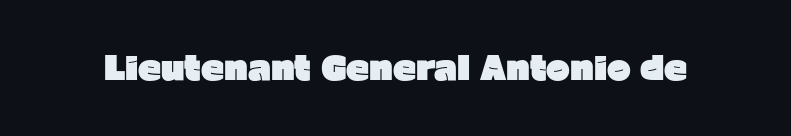
Every character sits straight up, as roman type does. Compared with typical body copy, the letter spacing here is the same. Lines of text with bare space underneath. What kind of face is this? One without serifs — a sans. Note the varied advance widths — an 'i' is clearly narrower than an 'm'.
